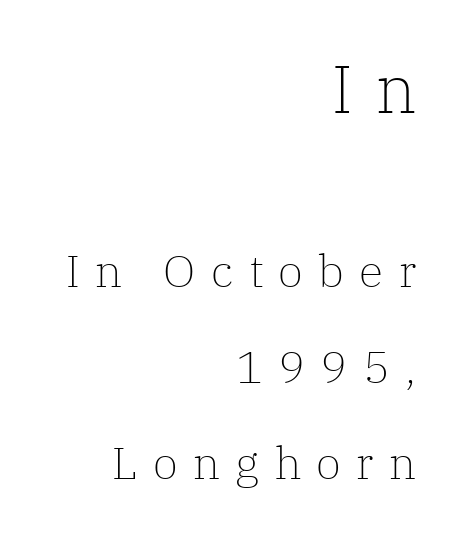
The image shows 67 px light serif type, upright; set right-aligned, loose line spacing (2.13x), unusually wide letter spacing (+0.34 em), not underlined; the first (top) block is 1.49x larger; low stroke contrast and a medium x-height.
